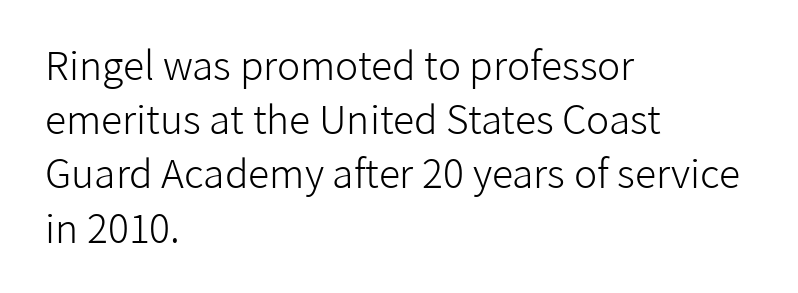
The image shows 39 px light sans-serif type, upright; set left-aligned, normal line spacing (1.39x), normal letter spacing, not underlined; low stroke contrast and a medium x-height.
